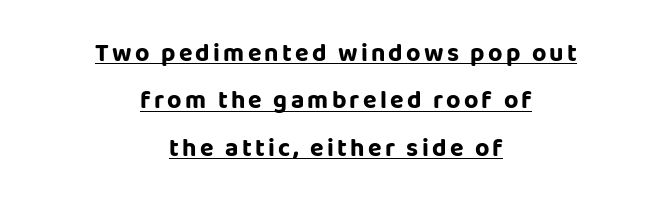
{"italic": "no", "underline": "yes", "align": "center", "line_spacing": "loose", "line_spacing_ratio": 1.9, "glyph_px": 25}
